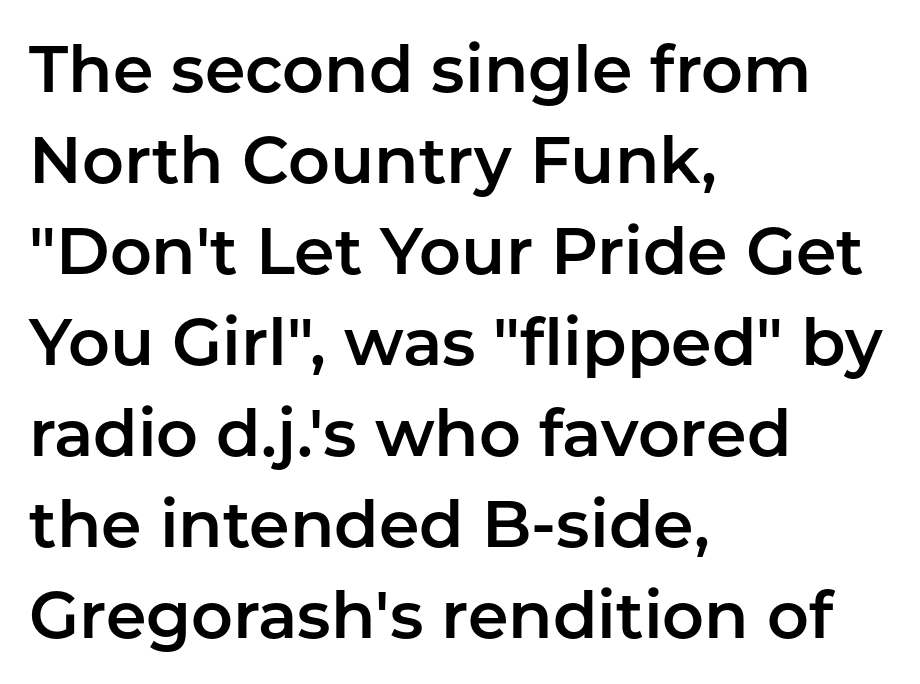
The image shows 65 px sans-serif type, upright; set left-aligned, normal line spacing (1.4x), normal letter spacing, not underlined; low stroke contrast and a medium x-height.
